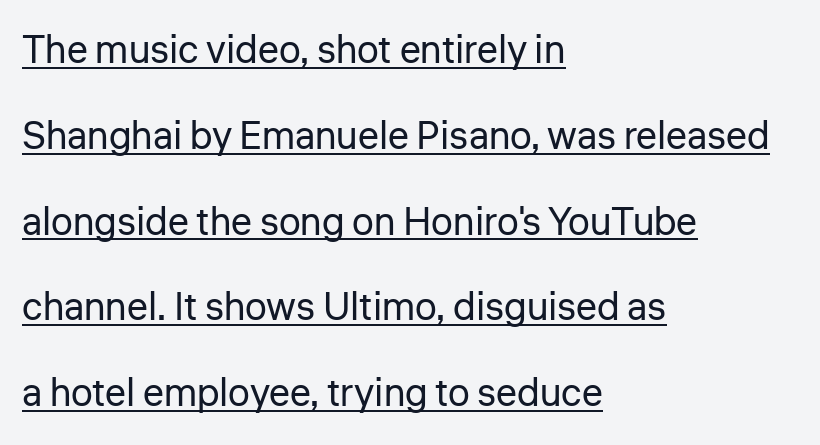
The image shows 39 px regular-weight sans-serif type, upright; set left-aligned, loose line spacing (2.2x), normal letter spacing, underlined; low stroke contrast and a medium x-height.
